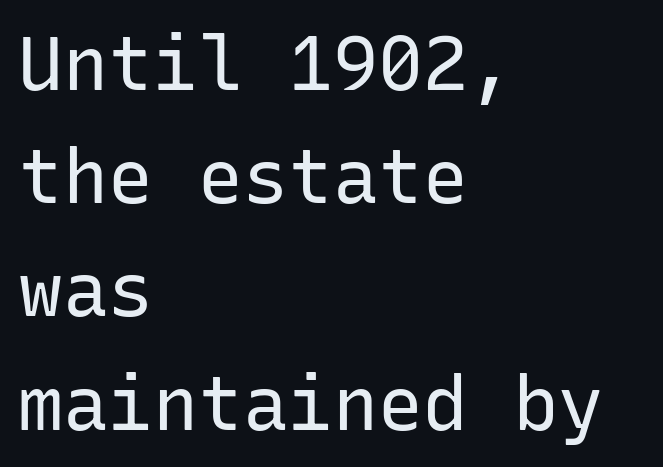
Q: Is the text bold? A: No.
Q: Is the text italic (slanted)? A: No, it is upright.
Q: Is the typeface a serif or a sans-serif typeface? A: Sans-serif.
Q: Is the text underlined? A: No.
Q: How is the paragraph aligned? A: Left-aligned.
Q: Is the spacing between letters normal or unusually wide? A: Normal.
Q: Is the spacing between lines tight, normal or loose? A: Normal.
Q: Width (condensed, normal, or wide)? A: Normal.
Q: Stroke contrast? A: Low.
Q: x-height? A: Medium.
Q: Monospaced? A: Yes.
